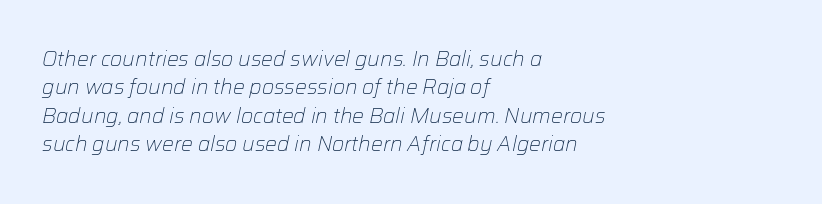
The typesetting does not lean heavy: it is not bold. Characters are canted at an angle relative to the baseline's perpendicular. The area under the type is left untouched. In CSS terms this would be text-align: left.
